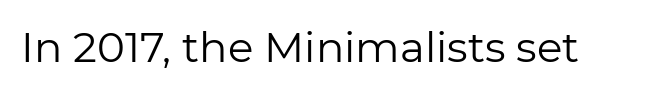
Q: Is the text bold? A: No.
Q: Is the text italic (slanted)? A: No, it is upright.
Q: Is the typeface a serif or a sans-serif typeface? A: Sans-serif.
Q: Is the text underlined? A: No.
Q: Is the spacing between letters normal or unusually wide? A: Normal.
Q: Width (condensed, normal, or wide)? A: Normal.
Q: Stroke contrast? A: Low.
Q: x-height? A: Medium.
Q: Monospaced? A: No.
